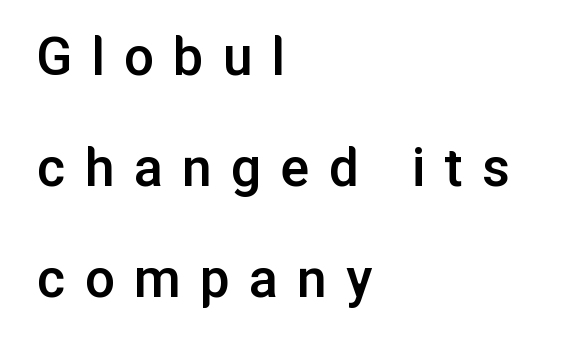
Q: Is the text bold? A: Semi-bold.
Q: Is the text italic (slanted)? A: No, it is upright.
Q: Is the typeface a serif or a sans-serif typeface? A: Sans-serif.
Q: Is the text underlined? A: No.
Q: How is the paragraph aligned? A: Left-aligned.
Q: Is the spacing between letters normal or unusually wide? A: Unusually wide.
Q: Width (condensed, normal, or wide)? A: Normal.
Q: Stroke contrast? A: Low.
Q: x-height? A: Medium.
Q: Monospaced? A: No.
